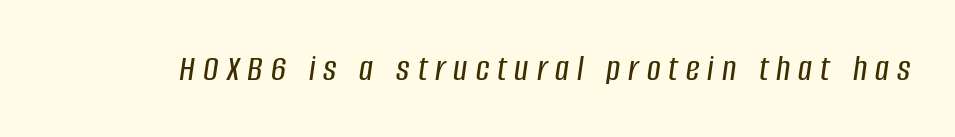
The baseline area is clear. Think of a printed novel: that variable character pitch is what you see here. Posture: slanted. The letterforms stand isolated, each surrounded by extra space.
